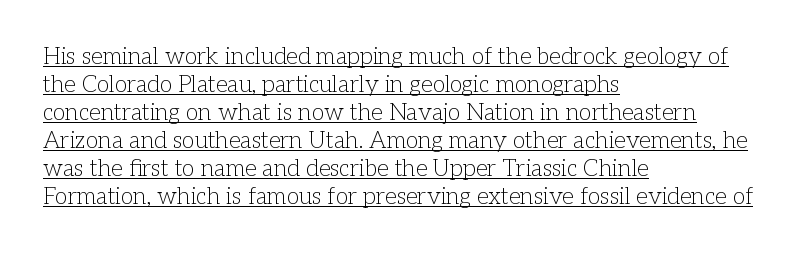
{"italic": "no", "bold": "no", "underline": "yes", "align": "left", "line_spacing_ratio": 1.22, "letter_spacing": "normal", "letter_spacing_em": 0.0, "glyph_px": 23}
